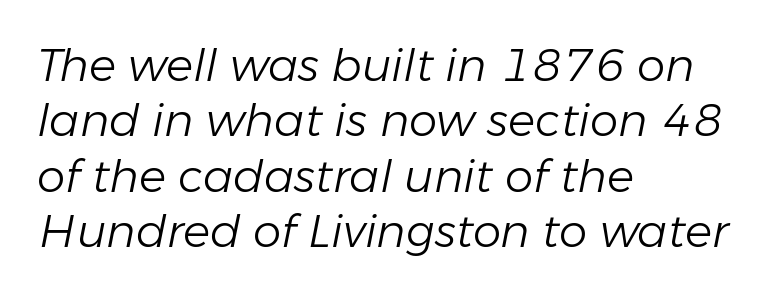
The image shows 45 px light type, italic (leaning right); set left-aligned, line spacing 1.23x, normal letter spacing, not underlined; low stroke contrast and a medium x-height.
